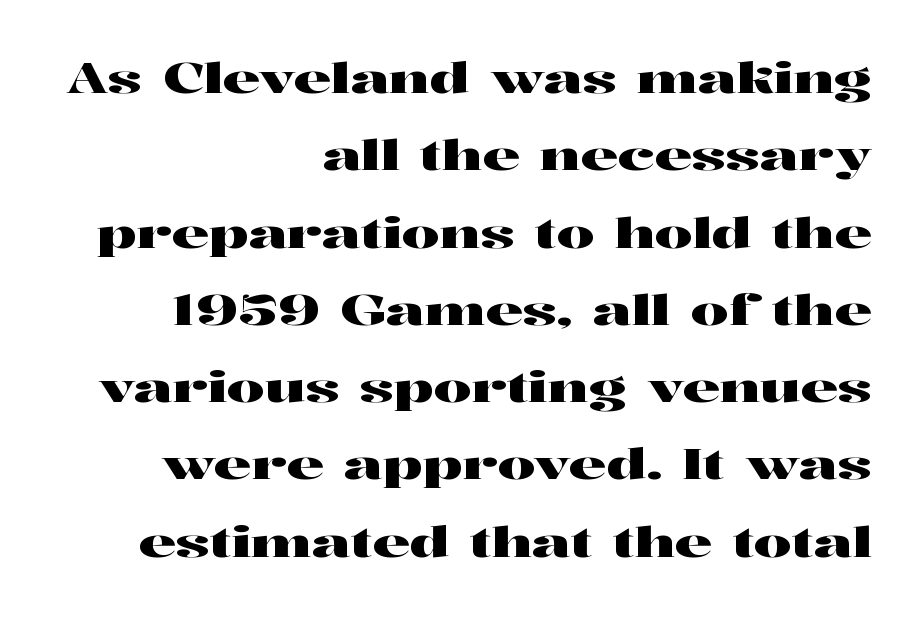
The image shows 42 px wide serif type, upright; set right-aligned, line spacing 1.84x, normal letter spacing, not underlined; high stroke contrast and a medium x-height.
